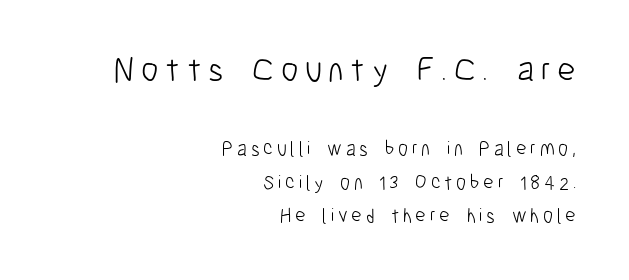
The image shows 35 px light, condensed sans-serif type, upright; set right-aligned, normal line spacing (1.67x), not underlined; the first (top) block is 1.75x larger; low stroke contrast and a medium x-height.
